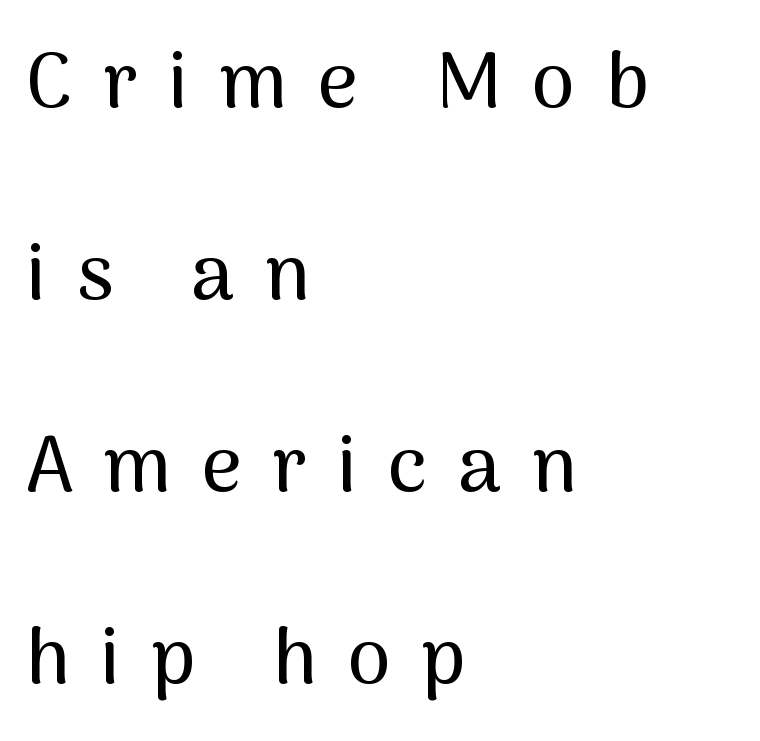
The image shows 78 px sans-serif type, upright; set left-aligned, loose line spacing (2.46x), unusually wide letter spacing (+0.39 em), not underlined; medium stroke contrast and a medium x-height.
